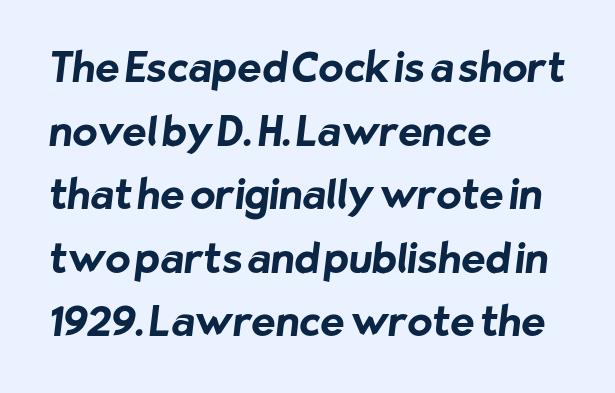
{"serif": "no", "bold": "yes", "weight": "bold", "width": "normal", "stroke_contrast": "low", "x_height": "medium", "monospaced": "no", "underline": "no", "align": "left", "line_spacing": "normal", "line_spacing_ratio": 1.55, "letter_spacing": "normal", "letter_spacing_em": 0.0, "glyph_px": 41}
